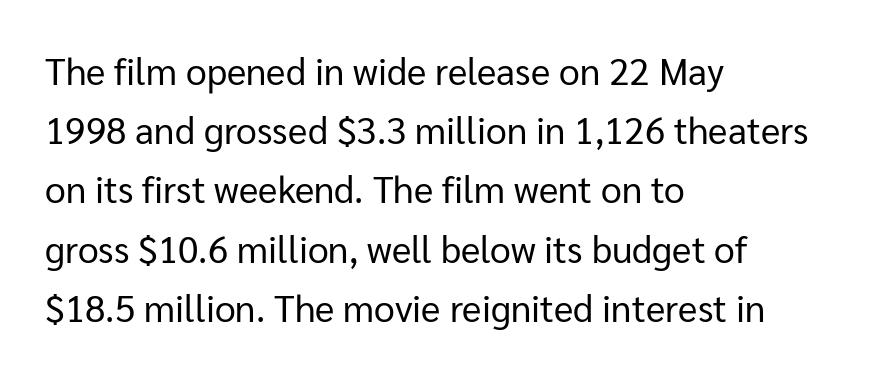
Q: Is the text bold? A: No.
Q: Is the text italic (slanted)? A: No, it is upright.
Q: Is the typeface a serif or a sans-serif typeface? A: Sans-serif.
Q: Is the text underlined? A: No.
Q: How is the paragraph aligned? A: Left-aligned.
Q: Is the spacing between letters normal or unusually wide? A: Normal.
Q: Is the spacing between lines tight, normal or loose? A: Normal.
Q: Width (condensed, normal, or wide)? A: Normal.
Q: Stroke contrast? A: Low.
Q: x-height? A: Medium.
Q: Monospaced? A: No.
